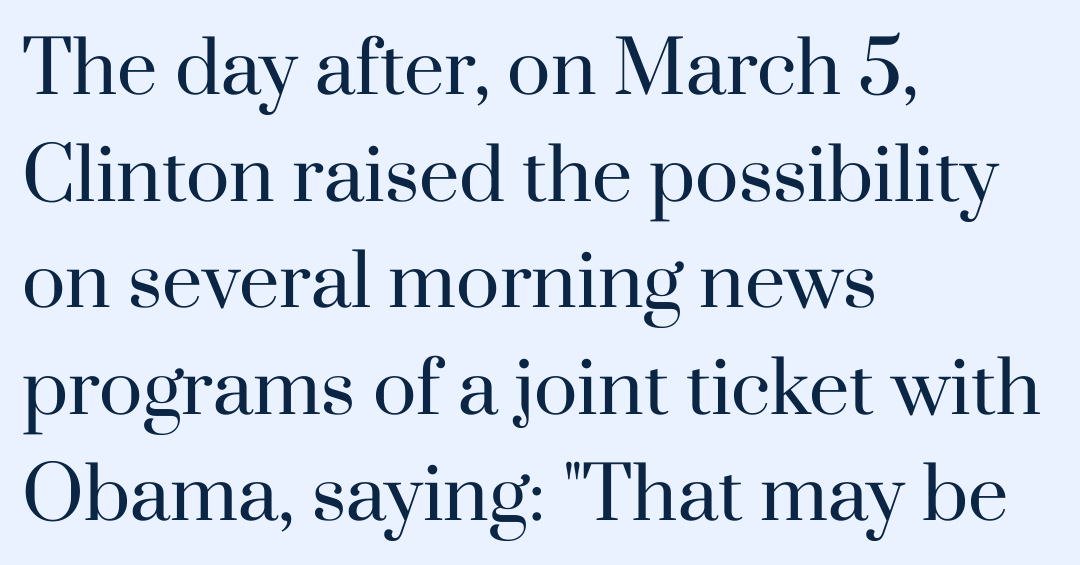
Q: Is the text bold? A: No.
Q: Is the text italic (slanted)? A: No, it is upright.
Q: Is the typeface a serif or a sans-serif typeface? A: Serif.
Q: Is the text underlined? A: No.
Q: How is the paragraph aligned? A: Left-aligned.
Q: Is the spacing between letters normal or unusually wide? A: Normal.
Q: Is the spacing between lines tight, normal or loose? A: Normal.
Q: Width (condensed, normal, or wide)? A: Normal.
Q: Stroke contrast? A: High.
Q: x-height? A: Small.
Q: Monospaced? A: No.
